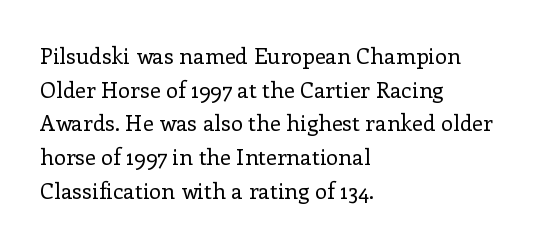
Unbolded letterforms with no extra heft. The letterforms sit shoulder to shoulder at normal distance. Line spacing here is normal. Glance below the letters and you will spot only blank space. Visually the block forms a straight wall on the left and a jagged coastline on the right.
